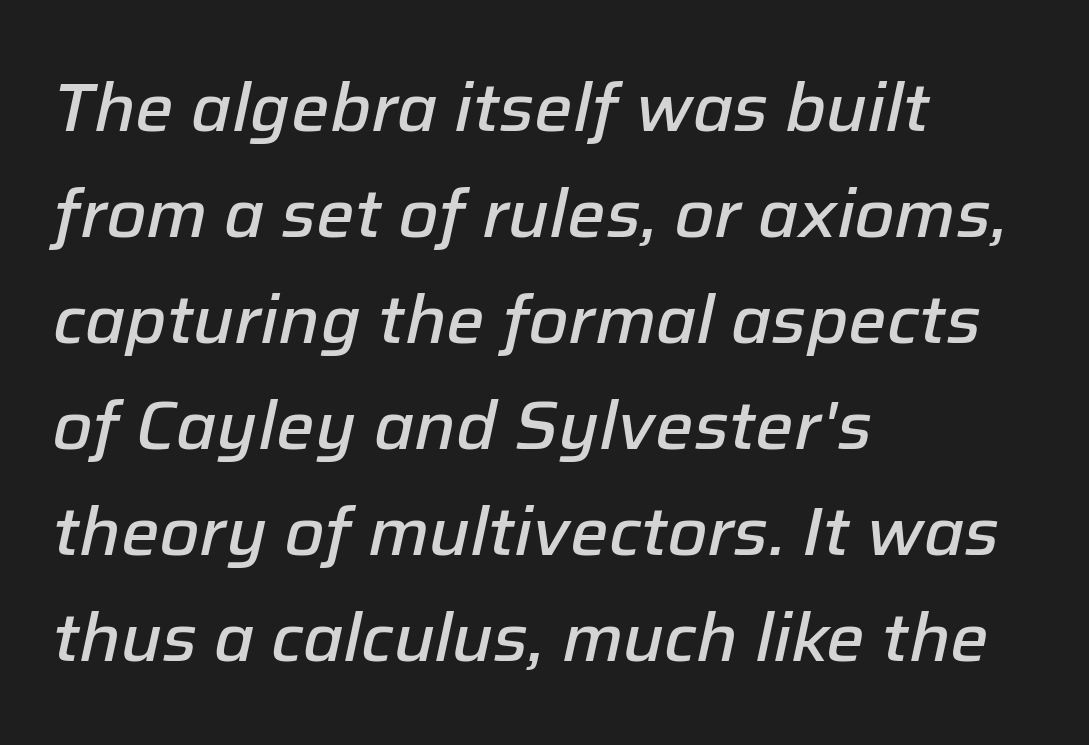
Q: Is the text bold? A: Semi-bold.
Q: Is the text italic (slanted)? A: Yes, it leans right by about 12 degrees.
Q: Is the text underlined? A: No.
Q: How is the paragraph aligned? A: Left-aligned.
Q: Is the spacing between letters normal or unusually wide? A: Normal.
Q: Is the spacing between lines tight, normal or loose? A: Normal.
Q: Width (condensed, normal, or wide)? A: Normal.
Q: Stroke contrast? A: Low.
Q: x-height? A: Medium.
Q: Monospaced? A: No.
